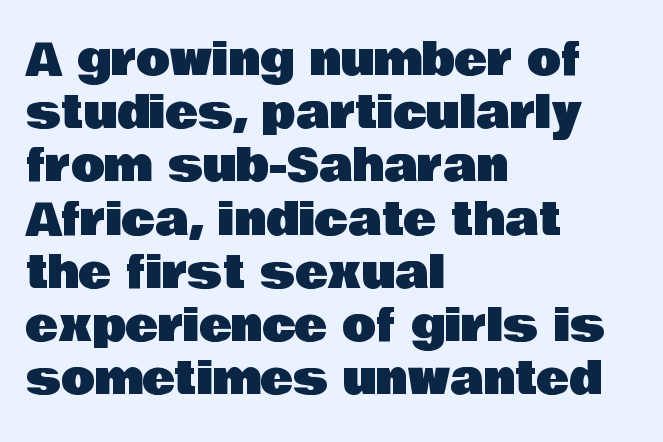
All the whitespace from short lines collects on the right. The area under the type is left untouched. The font family rendered here belongs to the sans-serif group. Spacing verdict: proportional, widths tailored to each character. There is no visible air inserted between adjacent glyphs.
